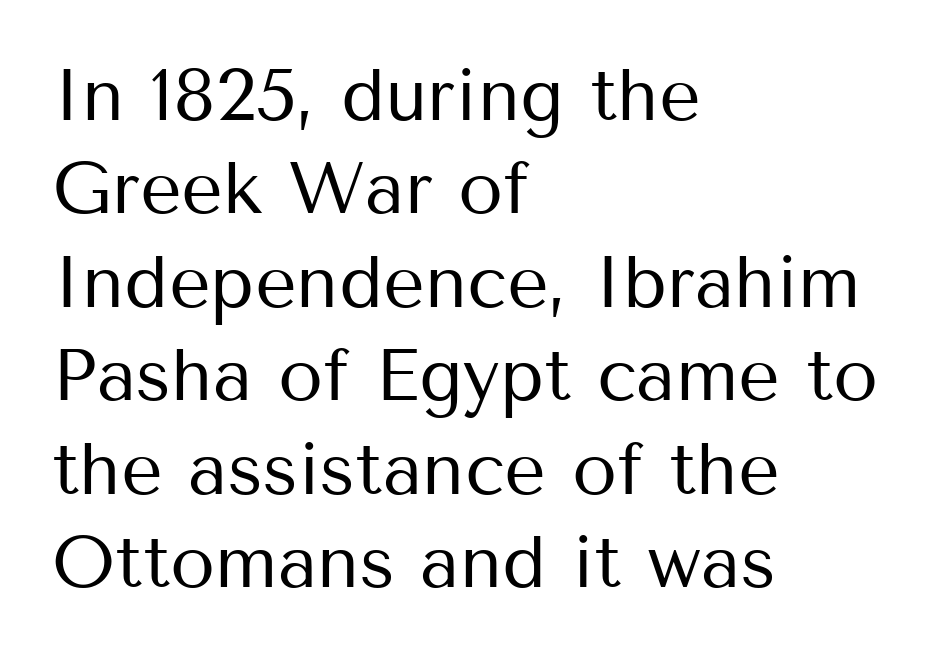
Q: Is the text bold? A: No.
Q: Is the text italic (slanted)? A: No, it is upright.
Q: Is the typeface a serif or a sans-serif typeface? A: Sans-serif.
Q: Is the text underlined? A: No.
Q: How is the paragraph aligned? A: Left-aligned.
Q: Is the spacing between letters normal or unusually wide? A: Normal.
Q: Is the spacing between lines tight, normal or loose? A: Normal.
Q: Width (condensed, normal, or wide)? A: Normal.
Q: Stroke contrast? A: Medium.
Q: x-height? A: Medium.
Q: Monospaced? A: No.
